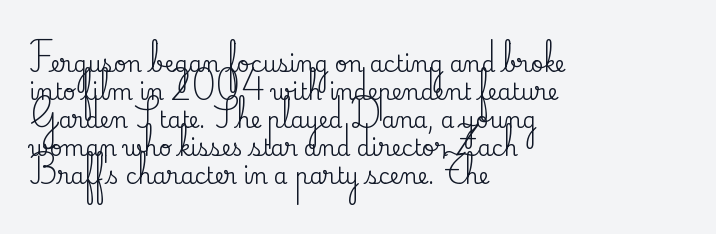
In terms of leading, this rendering sits right in the middle. Do the letters lean? They stand straight. These lines stack with their left ends in a neat column. The zone under the glyphs is completely vacant. The letters sit at their default tracking, neither squeezed nor spread.
